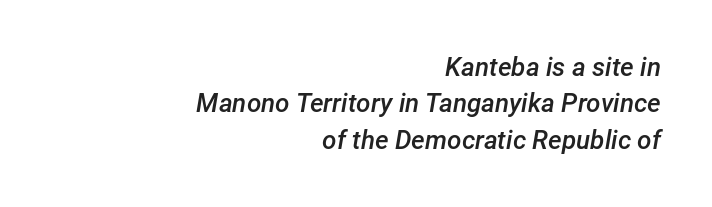
The image shows 26 px text type, italic (leaning right); set right-aligned, normal line spacing (1.4x), normal letter spacing, not underlined.
